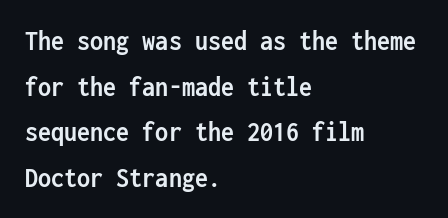
{"serif": "no", "italic": "no", "bold": "yes", "weight": "semibold", "width": "condensed", "stroke_contrast": "low", "x_height": "medium", "monospaced": "yes", "underline": "no", "align": "left", "line_spacing": "normal", "line_spacing_ratio": 1.57, "letter_spacing": "normal", "letter_spacing_em": 0.0, "glyph_px": 29}
